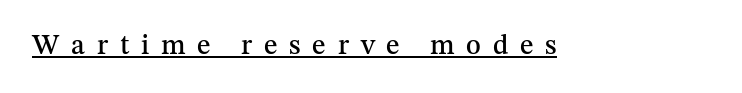
Q: Is the text italic (slanted)? A: No, it is upright.
Q: Is the typeface a serif or a sans-serif typeface? A: Serif.
Q: Is the text underlined? A: Yes.
Q: Is the spacing between letters normal or unusually wide? A: Unusually wide.
Q: Width (condensed, normal, or wide)? A: Normal.
Q: Stroke contrast? A: Medium.
Q: x-height? A: Medium.
Q: Monospaced? A: No.
